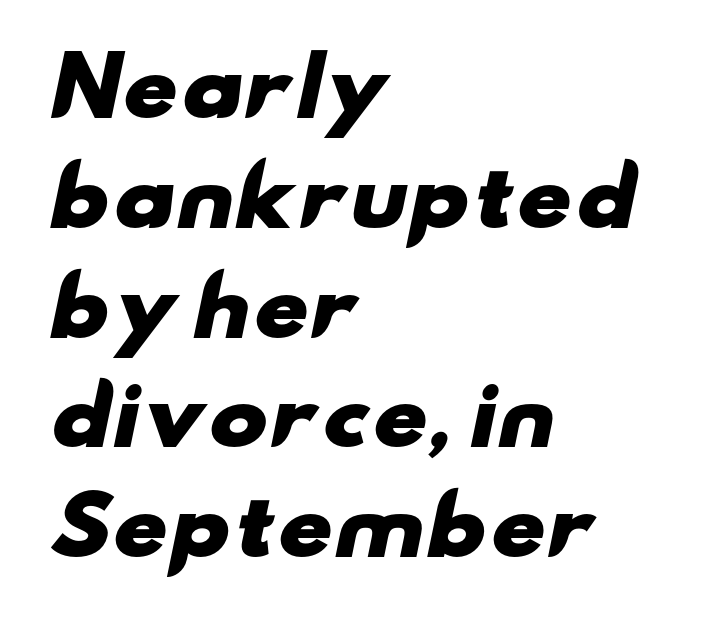
The image shows 79 px heavy, wide sans-serif type; set left-aligned, normal line spacing (1.39x), normal letter spacing, not underlined; low stroke contrast and a small x-height.
